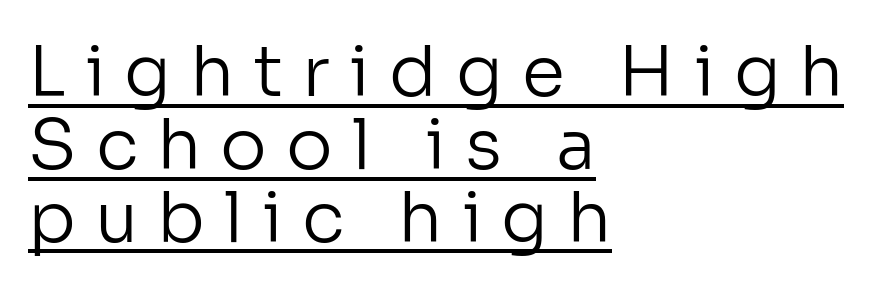
Q: Is the text bold? A: No.
Q: Is the text italic (slanted)? A: No, it is upright.
Q: Is the typeface a serif or a sans-serif typeface? A: Sans-serif.
Q: Is the text underlined? A: Yes.
Q: How is the paragraph aligned? A: Left-aligned.
Q: Is the spacing between letters normal or unusually wide? A: Unusually wide.
Q: Is the spacing between lines tight, normal or loose? A: Tight.
Q: Width (condensed, normal, or wide)? A: Normal.
Q: Stroke contrast? A: Low.
Q: x-height? A: Medium.
Q: Monospaced? A: No.
